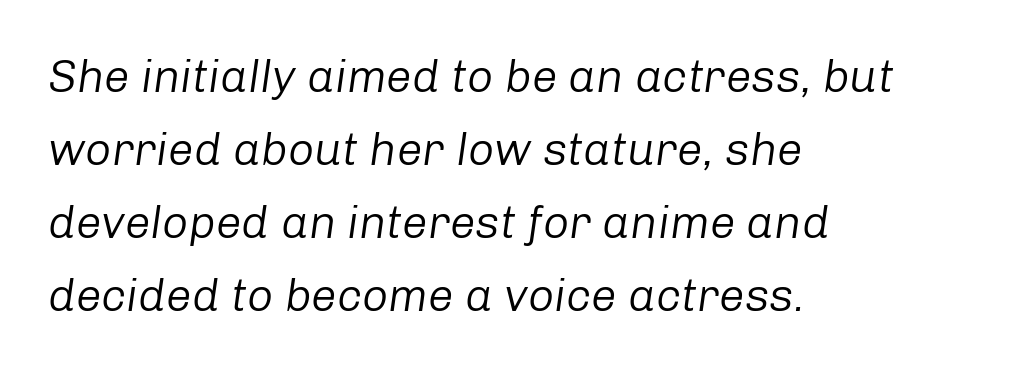
Q: Is the text bold? A: No.
Q: Is the text italic (slanted)? A: Yes, it leans right by about 8 degrees.
Q: Is the text underlined? A: No.
Q: How is the paragraph aligned? A: Left-aligned.
Q: Is the spacing between letters normal or unusually wide? A: Normal.
Q: Is the spacing between lines tight, normal or loose? A: Normal.
Q: Width (condensed, normal, or wide)? A: Normal.
Q: Stroke contrast? A: Low.
Q: x-height? A: Medium.
Q: Monospaced? A: No.
